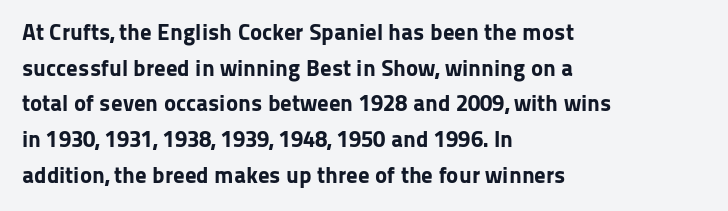
The image shows 23 px bold type, upright; set left-aligned, normal line spacing (1.55x), normal letter spacing, not underlined.
